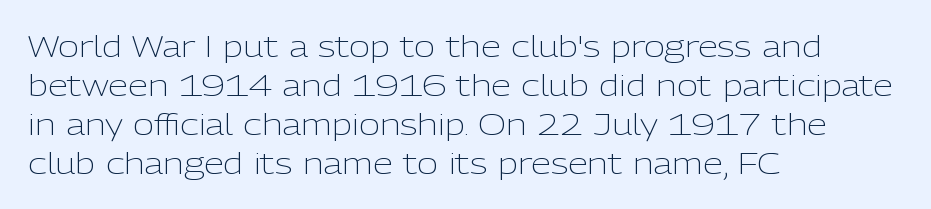
The image shows 29 px light sans-serif type, upright; set left-aligned, normal line spacing (1.34x), normal letter spacing, not underlined; low stroke contrast and a medium x-height.
